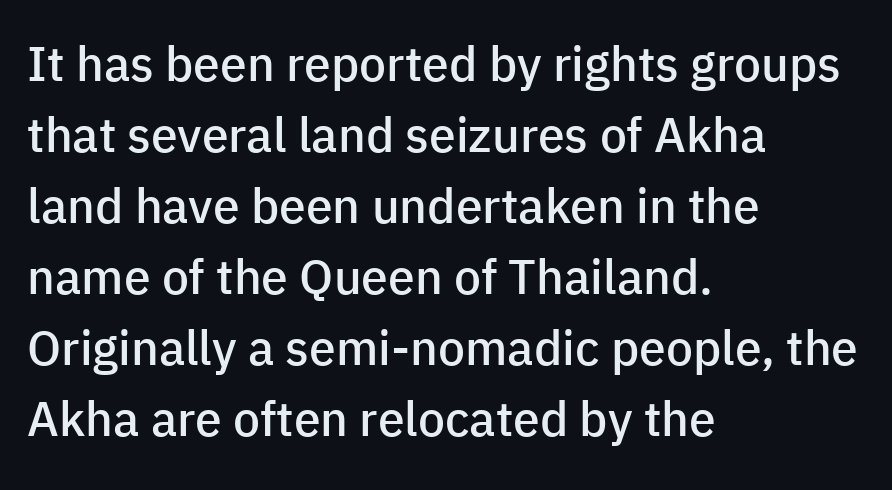
{"serif": "no", "italic": "no", "bold": "semi", "weight": "semibold", "width": "normal", "stroke_contrast": "low", "x_height": "medium", "monospaced": "no", "underline": "no", "align": "left", "line_spacing": "normal", "line_spacing_ratio": 1.48, "letter_spacing": "normal", "letter_spacing_em": 0.0, "glyph_px": 48}
